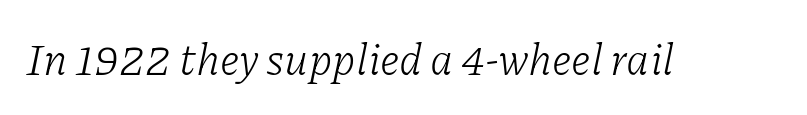
{"serif": "yes", "italic": "yes", "lean": "right", "slant_degrees": 11, "bold": "no", "weight": "light", "width": "normal", "stroke_contrast": "low", "x_height": "medium", "monospaced": "no", "underline": "no", "letter_spacing": "normal", "letter_spacing_em": 0.0, "glyph_px": 44}
